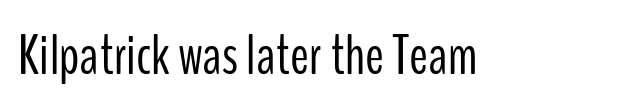
{"serif": "no", "italic": "no", "bold": "no", "weight": "light", "width": "condensed", "stroke_contrast": "low", "x_height": "medium", "monospaced": "no", "underline": "no", "letter_spacing": "normal", "letter_spacing_em": 0.0, "glyph_px": 56}
